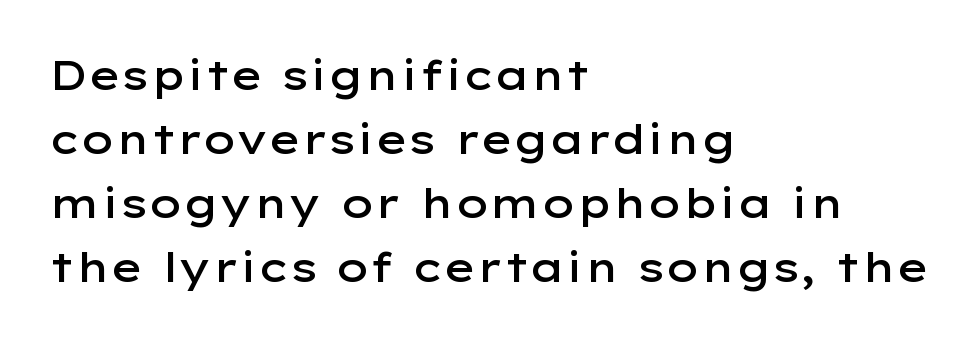
Compared with an ordinary text face, these strokes are moderately heavier — a semibold. These lines keep a tight, regular rhythm from letter to letter. All the whitespace from short lines collects on the right. Quick note: interline space is typical. The letters stand upright; this is a roman face.
